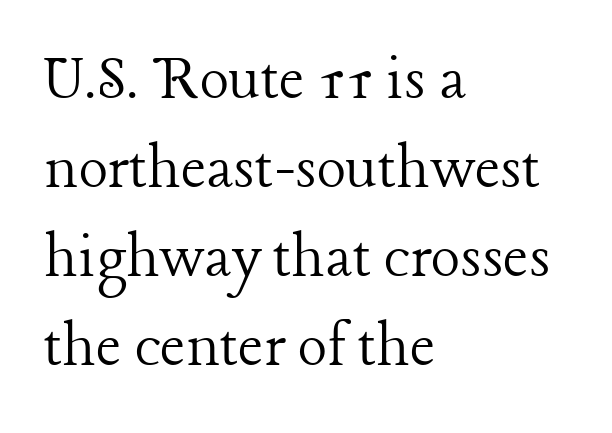
The image shows 69 px light serif type, upright; set left-aligned, normal line spacing (1.29x), normal letter spacing, not underlined; low stroke contrast and a medium x-height.
